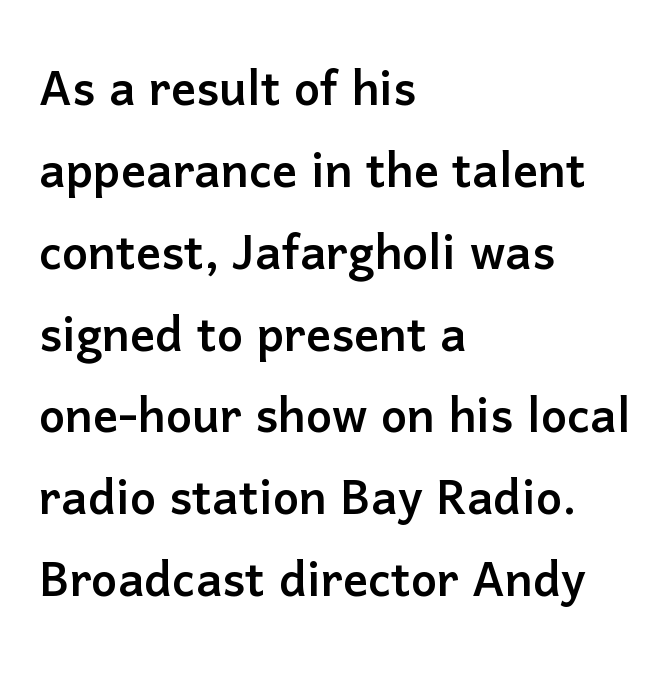
The image shows 62 px sans-serif type, upright; set left-aligned, normal line spacing (1.32x), normal letter spacing, not underlined; low stroke contrast and a medium x-height.
